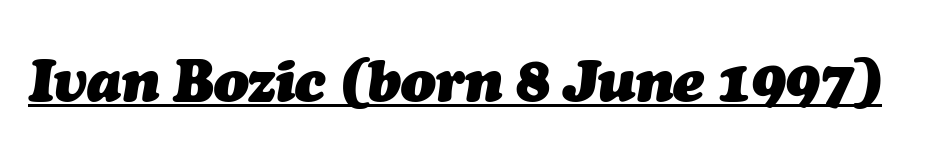
{"italic": "yes", "lean": "right", "slant_degrees": 7, "bold": "yes", "weight": "heavy", "width": "normal", "stroke_contrast": "medium", "x_height": "medium", "monospaced": "no", "underline": "yes", "letter_spacing": "normal", "letter_spacing_em": 0.0, "glyph_px": 58}
